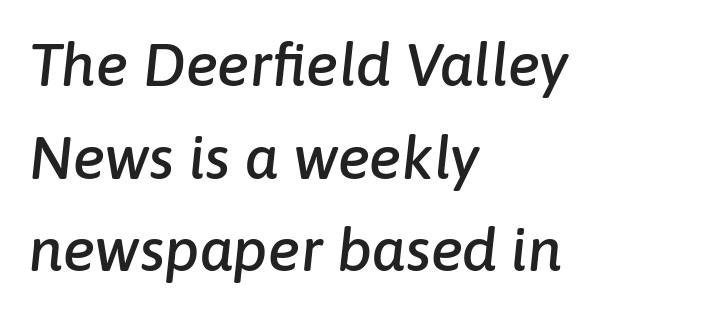
The typography opts for an oblique posture over an upright one. Where is the straight margin? On the left. A normal amount of white space separates one row of letters from the next. The baseline area is clear.
